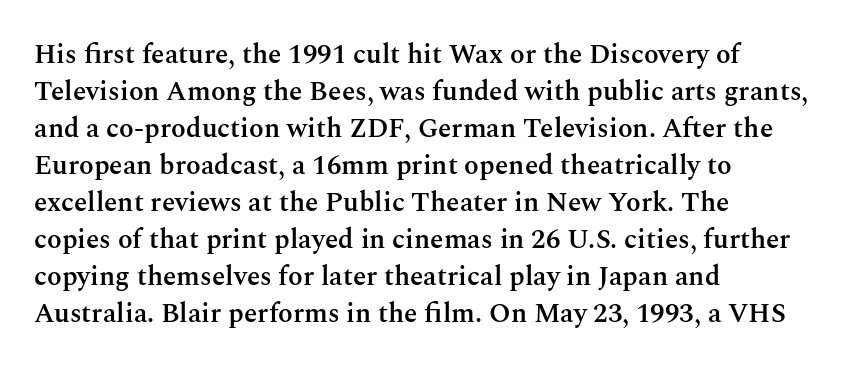
Q: Is the text bold? A: Semi-bold.
Q: Is the text italic (slanted)? A: No, it is upright.
Q: Is the text underlined? A: No.
Q: How is the paragraph aligned? A: Left-aligned.
Q: Is the spacing between letters normal or unusually wide? A: Normal.
Q: Is the spacing between lines tight, normal or loose? A: Normal.
